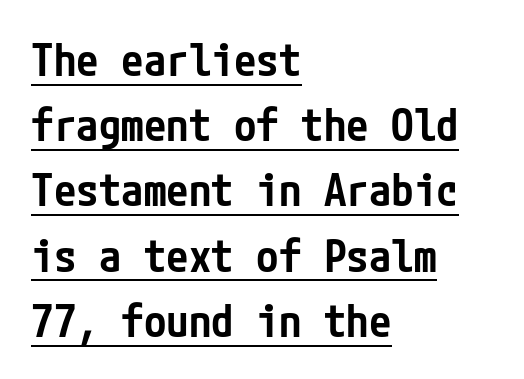
The image shows 45 px semibold, condensed sans-serif type, upright; set left-aligned, normal line spacing (1.45x), normal letter spacing, underlined; low stroke contrast and a medium x-height.
